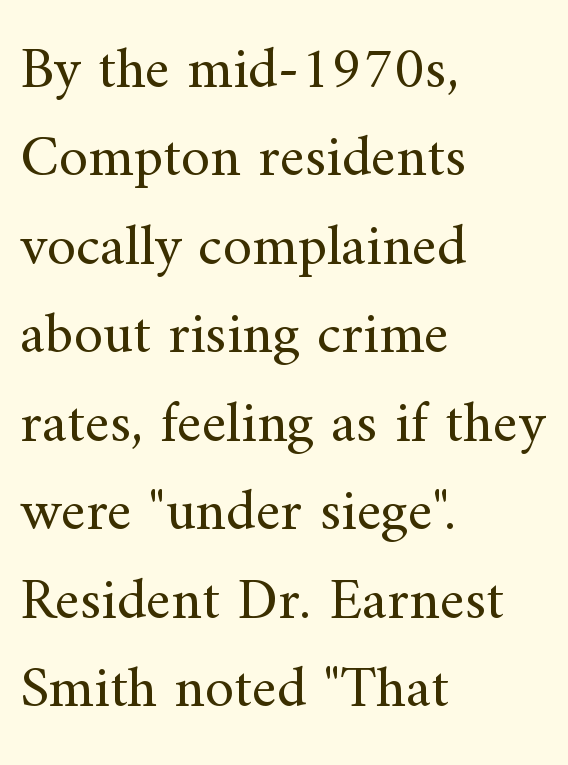
Q: Is the text bold? A: No.
Q: Is the text italic (slanted)? A: No, it is upright.
Q: Is the typeface a serif or a sans-serif typeface? A: Serif.
Q: Is the text underlined? A: No.
Q: How is the paragraph aligned? A: Left-aligned.
Q: Is the spacing between letters normal or unusually wide? A: Normal.
Q: Is the spacing between lines tight, normal or loose? A: Normal.
Q: Width (condensed, normal, or wide)? A: Normal.
Q: Stroke contrast? A: Medium.
Q: x-height? A: Small.
Q: Monospaced? A: No.
